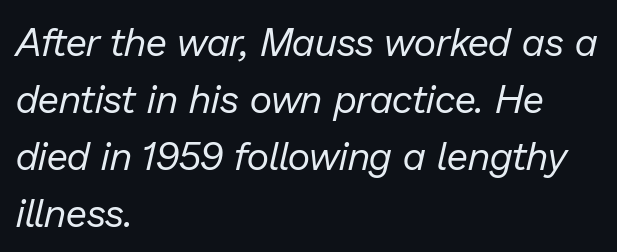
Notice how descenders clear the ascenders below comfortably — that's standard leading. The rendering applies a slant to the glyphs. The rendering uses natural spacing where letterforms have individual widths. Caption: multi-line text, flush left, ragged right.
